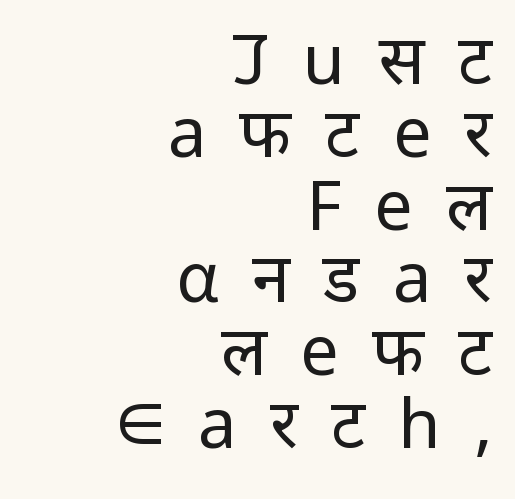
The space beneath each line is pristine and unruled. These lines are rendered in a variable-pitch font. Tall strokes in this sample are plumb rather than angled. No heavy texture on the line: the type isn't bold.
